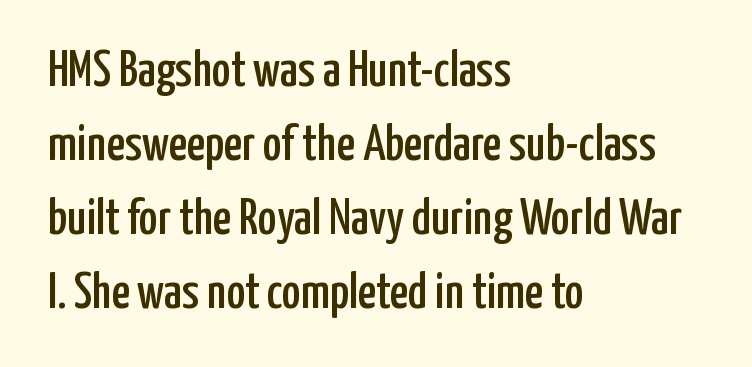
The image shows 51 px condensed sans-serif type, upright; set left-aligned, normal line spacing (1.45x), normal letter spacing, not underlined; low stroke contrast and a medium x-height.
